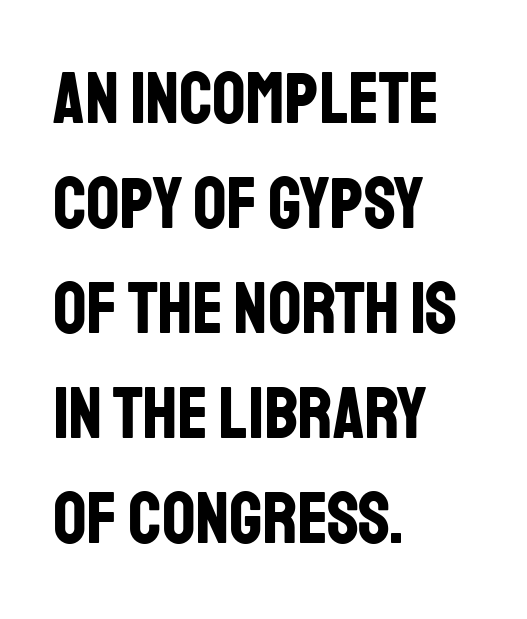
The image shows 73 px bold, condensed sans-serif type, upright; set left-aligned, normal line spacing (1.44x), normal letter spacing, not underlined; low stroke contrast and a large x-height.
